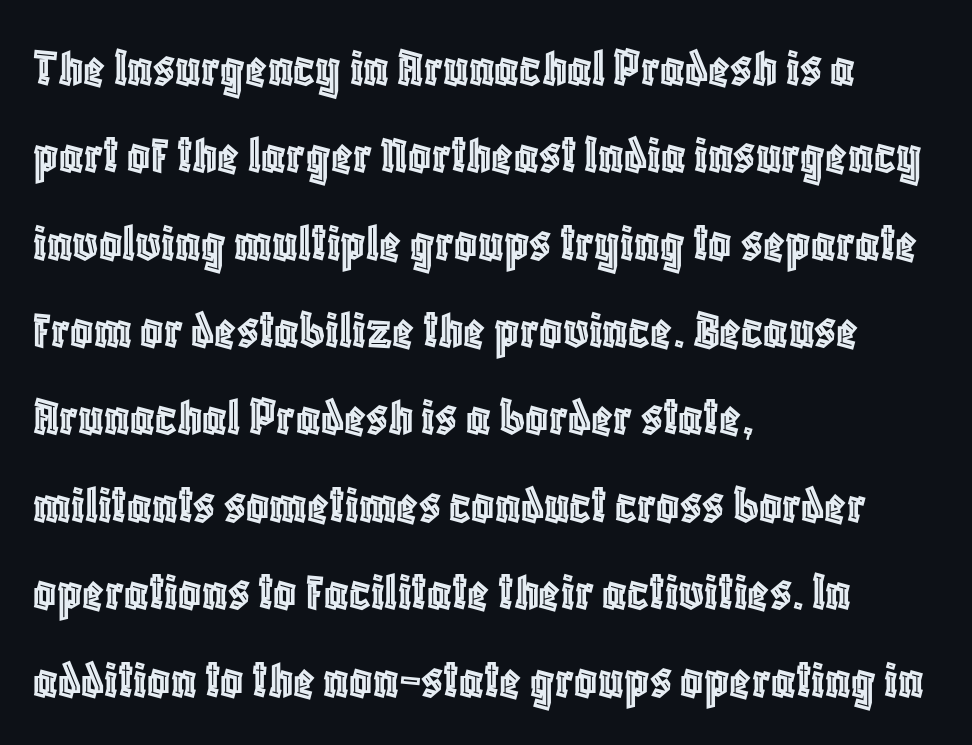
Caption: standard tracking, unaltered. These lines are set flush left with a ragged right edge. Style check: upright. Character widths vary here, with narrow letters taking less room than wide ones. The baseline area is clear. Successive baselines arrive at the customary interval.
